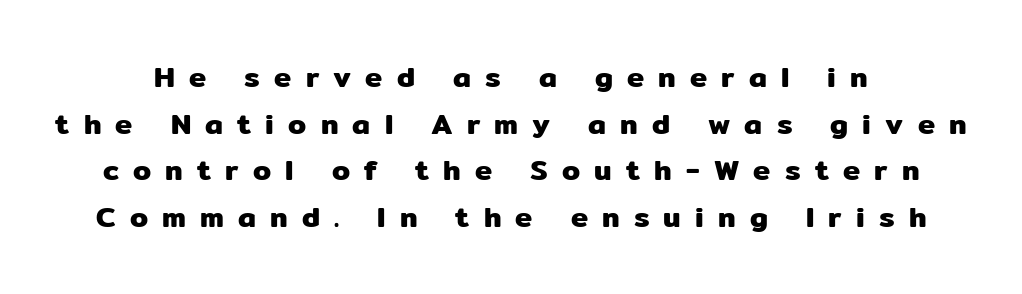
Here the glyphs are tracked loosely, breaking word shapes into spaced letters. Glance below the letters and you will spot only blank space. These lines were composed using upright roman letters. This sample has the flowing, uneven cadence of proportional lettering. The leading is moderate, giving the passage an even texture. Type style note: lacks serifs.
